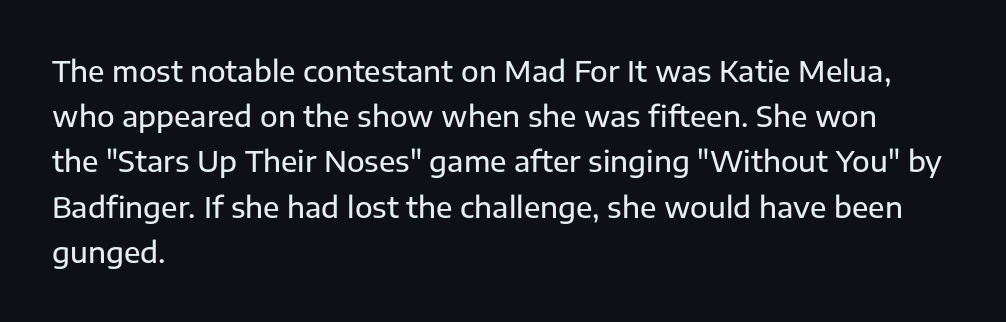
The specimen omits any rule beneath the text block's lines. Is the block centered? No — it sits flush against the left margin. Italic: no, the glyphs are upright roman. Spacing between characters is what you'd get straight out of the box.
